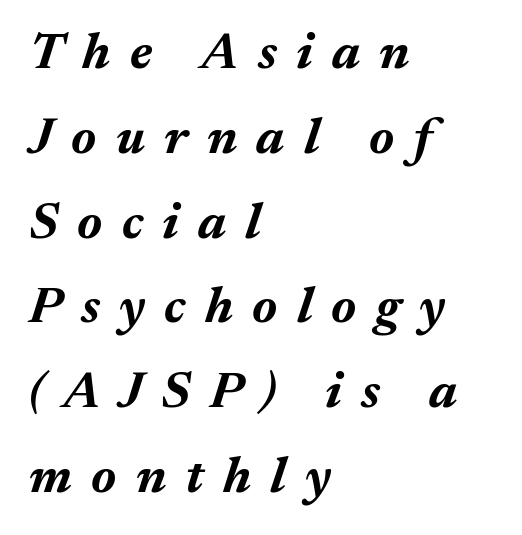
The image shows 52 px bold type, italic (leaning right); set left-aligned, normal line spacing (1.63x), unusually wide letter spacing (+0.37 em), not underlined; medium stroke contrast and a medium x-height.
